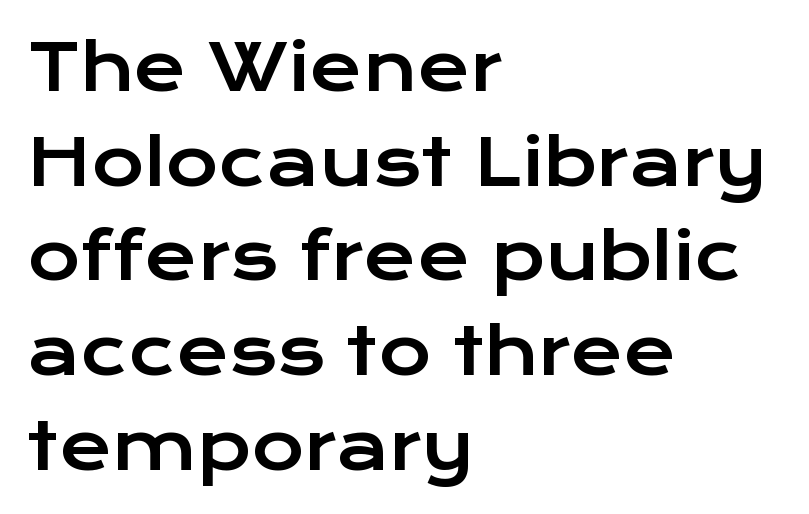
Does the lettering tilt? It doesn't — this is upright. These lines sit exactly where default settings would place them. Proportional: the letters do not fall into vertical columns. This sample uses plain, unmodified letter spacing. Words float on clear page, feet unadorned.
